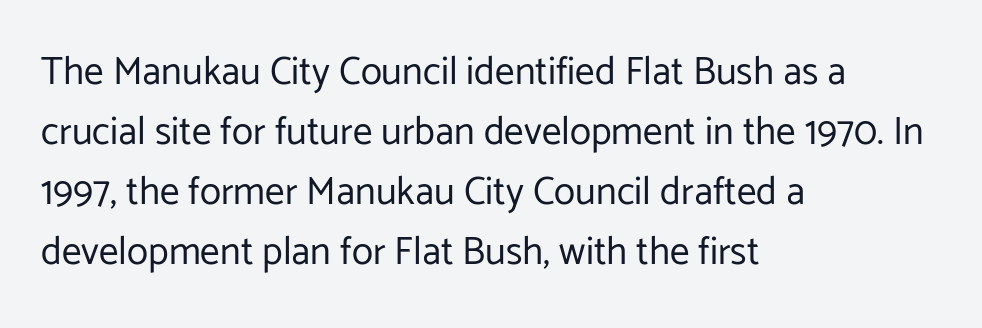
Q: Is the text bold? A: No.
Q: Is the text italic (slanted)? A: No, it is upright.
Q: Is the typeface a serif or a sans-serif typeface? A: Sans-serif.
Q: Is the text underlined? A: No.
Q: How is the paragraph aligned? A: Left-aligned.
Q: Is the spacing between letters normal or unusually wide? A: Normal.
Q: Is the spacing between lines tight, normal or loose? A: Normal.
Q: Width (condensed, normal, or wide)? A: Normal.
Q: Stroke contrast? A: Low.
Q: x-height? A: Medium.
Q: Monospaced? A: No.
